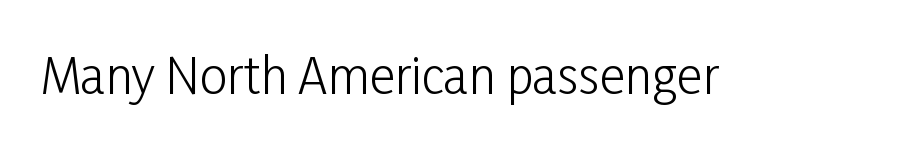
Q: Is the text bold? A: No.
Q: Is the text italic (slanted)? A: No, it is upright.
Q: Is the typeface a serif or a sans-serif typeface? A: Sans-serif.
Q: Is the text underlined? A: No.
Q: Is the spacing between letters normal or unusually wide? A: Normal.
Q: Width (condensed, normal, or wide)? A: Condensed.
Q: Stroke contrast? A: Low.
Q: x-height? A: Medium.
Q: Monospaced? A: No.
